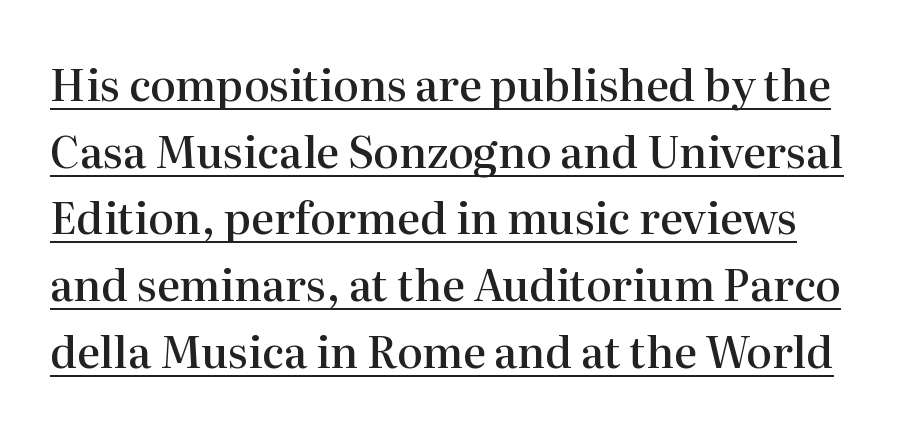
Check the space under the baseline: a stroke is drawn there. The font's upright variant was chosen for this text. The passage shown is typed in a proportional face where columns would drift. Emphasis by weight is partial: semibold.
